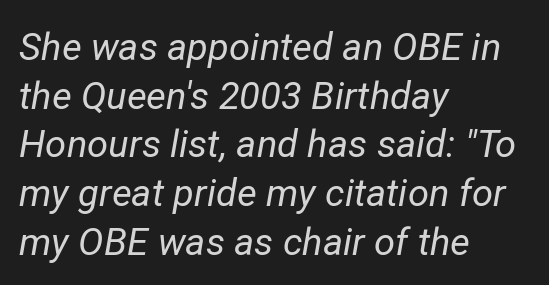
Q: Is the text bold? A: No.
Q: Is the text italic (slanted)? A: Yes, it leans right by about 12 degrees.
Q: Is the text underlined? A: No.
Q: How is the paragraph aligned? A: Left-aligned.
Q: Is the spacing between letters normal or unusually wide? A: Normal.
Q: Is the spacing between lines tight, normal or loose? A: Normal.
Q: Width (condensed, normal, or wide)? A: Normal.
Q: Stroke contrast? A: Low.
Q: x-height? A: Medium.
Q: Monospaced? A: No.
